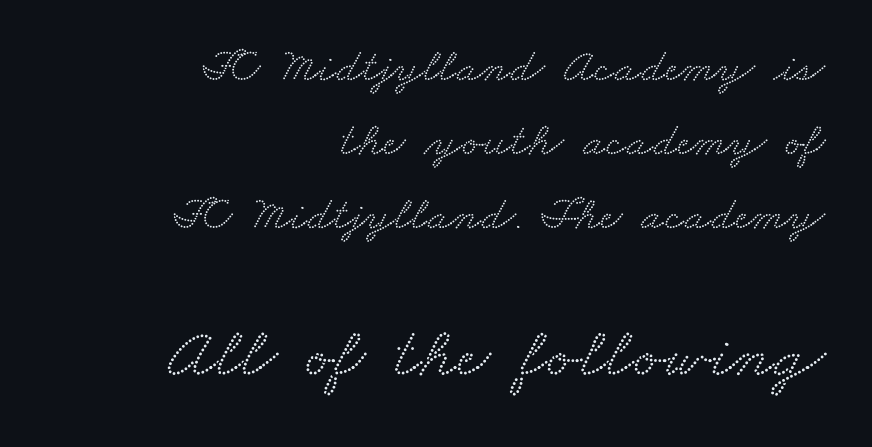
The image shows 72 px wide serif type; set right-aligned, normal line spacing (1.54x), normal letter spacing, not underlined; the second (bottom) block is 1.5x larger; medium stroke contrast and a small x-height.
